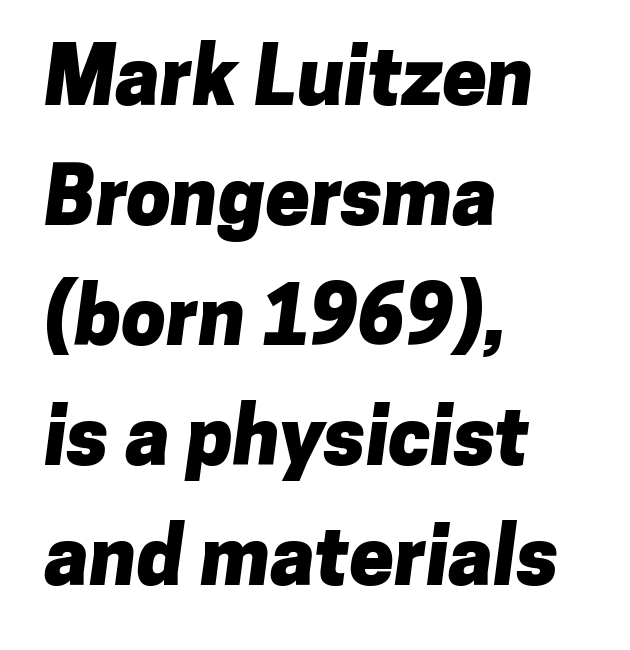
Q: Is the text bold? A: Yes.
Q: Is the typeface a serif or a sans-serif typeface? A: Sans-serif.
Q: Is the text underlined? A: No.
Q: How is the paragraph aligned? A: Left-aligned.
Q: Is the spacing between letters normal or unusually wide? A: Normal.
Q: Is the spacing between lines tight, normal or loose? A: Normal.
Q: Width (condensed, normal, or wide)? A: Normal.
Q: Stroke contrast? A: Low.
Q: x-height? A: Medium.
Q: Monospaced? A: No.
